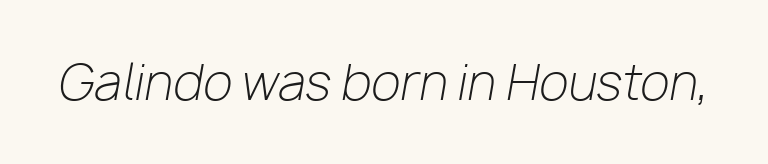
Honestly, there is no underline to notice here at all. The face used here has a pronounced slope to its letters. Spacing verdict: proportional, widths tailored to each character. Stems and bowls with no extra thickness — not bold. Standard letterfit; no display-style spreading of the glyphs.
